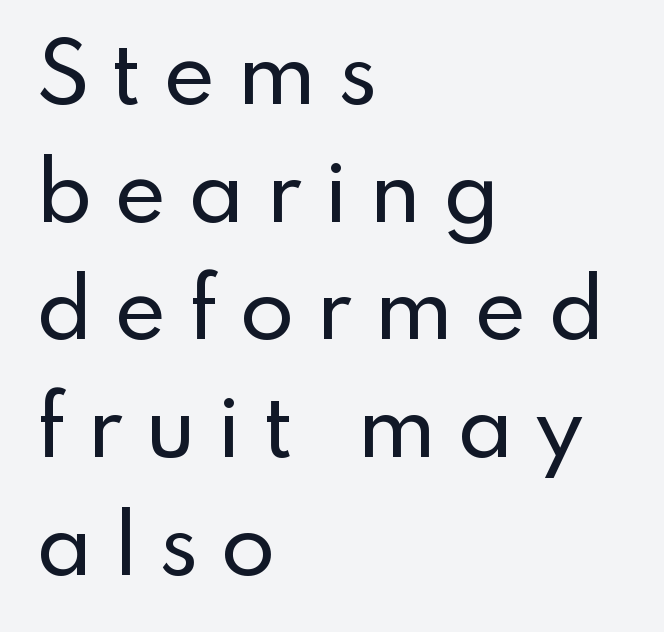
The image shows 79 px sans-serif type, upright; set left-aligned, normal line spacing (1.49x), unusually wide letter spacing (+0.27 em), not underlined; low stroke contrast and a small x-height.
